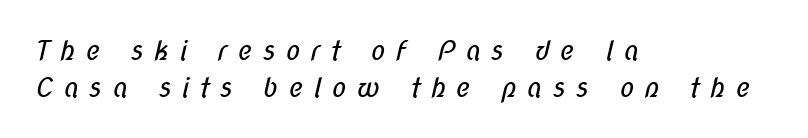
Each row of text sits above clean, open space. Each new line begins a customary step beneath the previous one. Visually the block forms a straight wall on the left and a jagged coastline on the right. Is the letter spacing exaggerated? Yes — the characters are pushed far apart. Each stroke keeps to a modest, everyday thickness or less.
